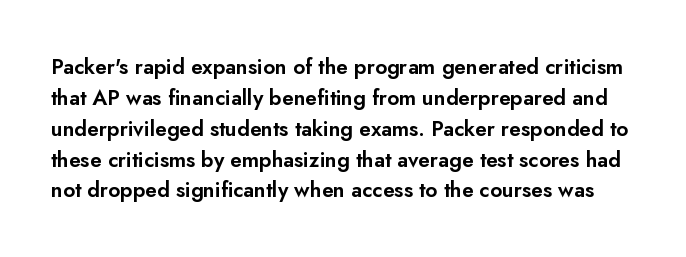
{"italic": "no", "underline": "no", "line_spacing": "normal", "line_spacing_ratio": 1.47, "letter_spacing": "normal", "letter_spacing_em": 0.0, "glyph_px": 21}
